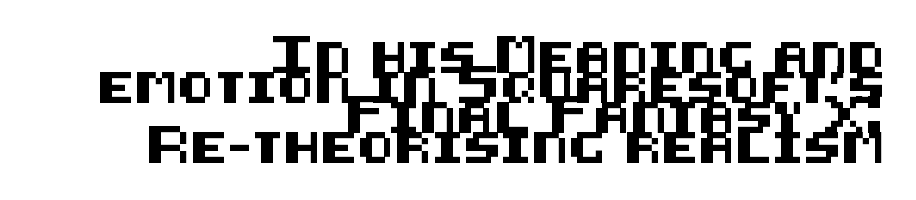
{"serif": "no", "italic": "no", "width": "normal", "stroke_contrast": "medium", "x_height": "large", "underline": "no", "align": "right", "line_spacing": "tight", "line_spacing_ratio": 0.97, "letter_spacing": "normal", "letter_spacing_em": 0.0, "glyph_px": 31}
